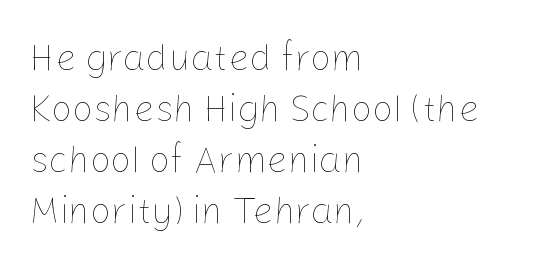
Q: Is the text bold? A: No.
Q: Is the text italic (slanted)? A: No, it is upright.
Q: Is the text underlined? A: No.
Q: How is the paragraph aligned? A: Left-aligned.
Q: Is the spacing between letters normal or unusually wide? A: Normal.
Q: Is the spacing between lines tight, normal or loose? A: Normal.
Q: Width (condensed, normal, or wide)? A: Normal.
Q: Stroke contrast? A: Low.
Q: x-height? A: Medium.
Q: Monospaced? A: No.
